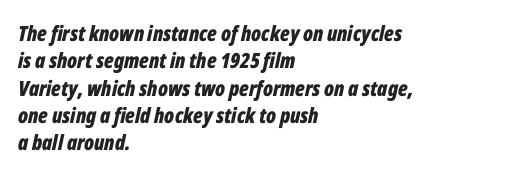
The image shows 21 px bold type, italic (leaning right); set left-aligned, normal line spacing (1.3x), normal letter spacing, not underlined.
